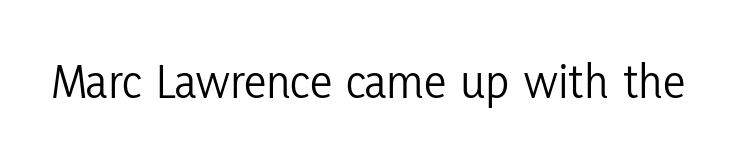
The image shows 50 px light, condensed sans-serif type, upright; set normal letter spacing, not underlined; low stroke contrast and a medium x-height.
